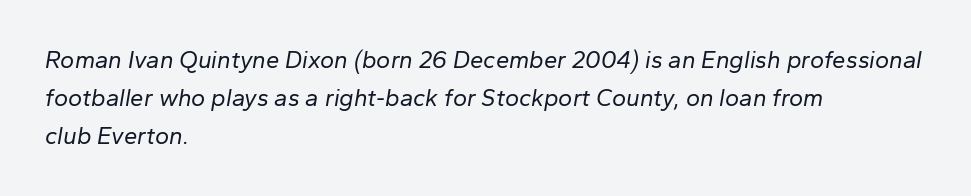
Q: Is the text bold? A: No.
Q: Is the text italic (slanted)? A: Yes, it leans right by about 10 degrees.
Q: Is the text underlined? A: No.
Q: How is the paragraph aligned? A: Left-aligned.
Q: Is the spacing between letters normal or unusually wide? A: Normal.
Q: Is the spacing between lines tight, normal or loose? A: Normal.
